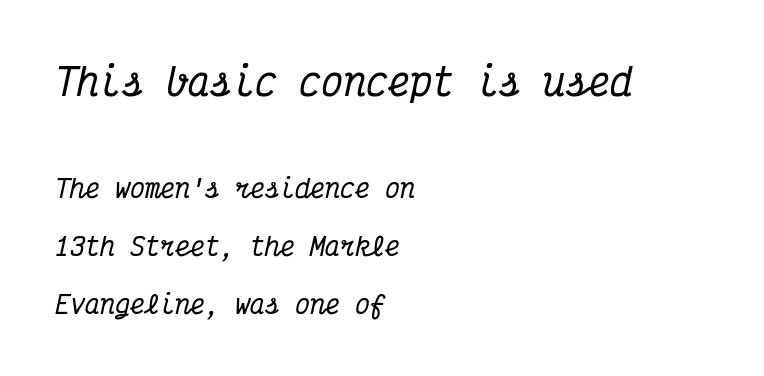
Q: Is the text italic (slanted)? A: Yes, it leans right by about 12 degrees.
Q: Is the typeface a serif or a sans-serif typeface? A: Serif.
Q: Is the text underlined? A: No.
Q: How is the paragraph aligned? A: Left-aligned.
Q: Is the spacing between letters normal or unusually wide? A: Normal.
Q: Is the spacing between lines tight, normal or loose? A: Loose.
Q: Which block of text is set in a larger size, the first (top) or the second (bottom)? A: The first (top) one.
Q: Width (condensed, normal, or wide)? A: Condensed.
Q: Stroke contrast? A: Medium.
Q: x-height? A: Medium.
Q: Monospaced? A: Yes.
